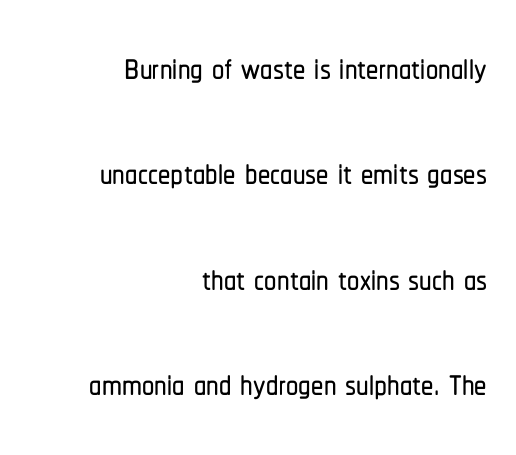
Q: Is the text italic (slanted)? A: No, it is upright.
Q: Is the typeface a serif or a sans-serif typeface? A: Sans-serif.
Q: Is the text underlined? A: No.
Q: How is the paragraph aligned? A: Right-aligned.
Q: Is the spacing between letters normal or unusually wide? A: Normal.
Q: Is the spacing between lines tight, normal or loose? A: Loose.
Q: Width (condensed, normal, or wide)? A: Condensed.
Q: Stroke contrast? A: Low.
Q: x-height? A: Medium.
Q: Monospaced? A: No.
